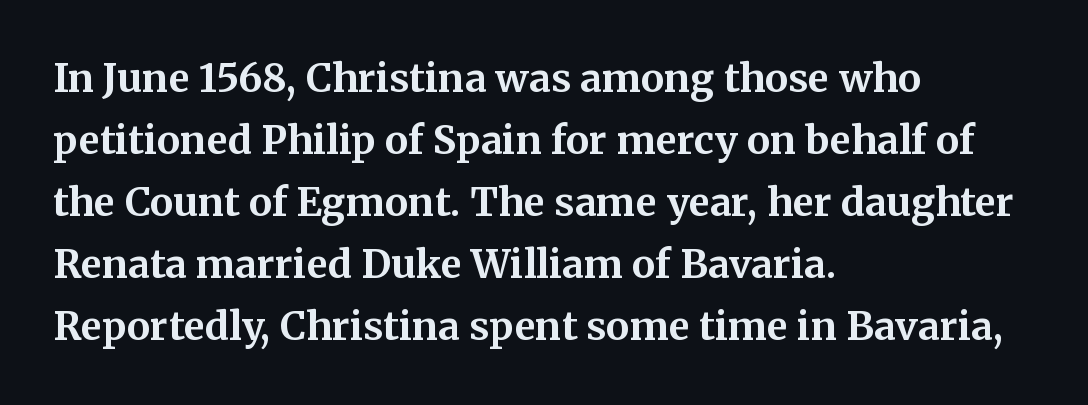
Q: Is the text bold? A: Yes.
Q: Is the text italic (slanted)? A: No, it is upright.
Q: Is the typeface a serif or a sans-serif typeface? A: Serif.
Q: Is the text underlined? A: No.
Q: How is the paragraph aligned? A: Left-aligned.
Q: Is the spacing between letters normal or unusually wide? A: Normal.
Q: Is the spacing between lines tight, normal or loose? A: Normal.
Q: Width (condensed, normal, or wide)? A: Normal.
Q: Stroke contrast? A: Medium.
Q: x-height? A: Medium.
Q: Monospaced? A: No.
